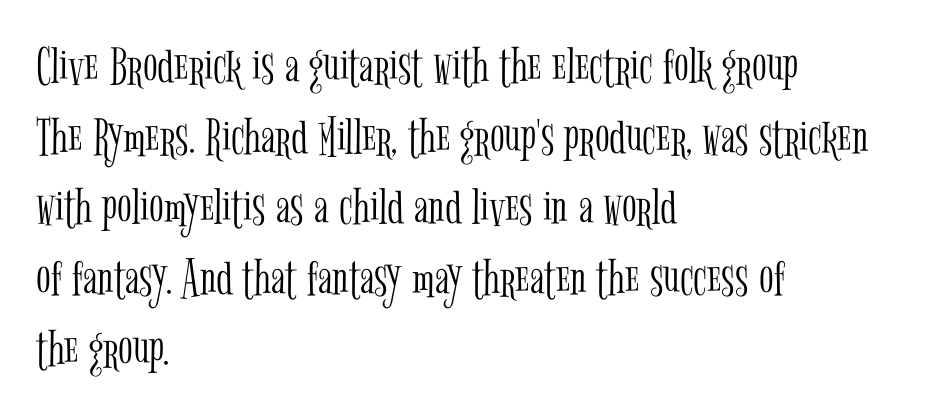
Q: Is the text bold? A: No.
Q: Is the text italic (slanted)? A: No, it is upright.
Q: Is the typeface a serif or a sans-serif typeface? A: Serif.
Q: Is the text underlined? A: No.
Q: How is the paragraph aligned? A: Left-aligned.
Q: Is the spacing between letters normal or unusually wide? A: Normal.
Q: Is the spacing between lines tight, normal or loose? A: Normal.
Q: Width (condensed, normal, or wide)? A: Condensed.
Q: Stroke contrast? A: Low.
Q: x-height? A: Medium.
Q: Monospaced? A: No.
